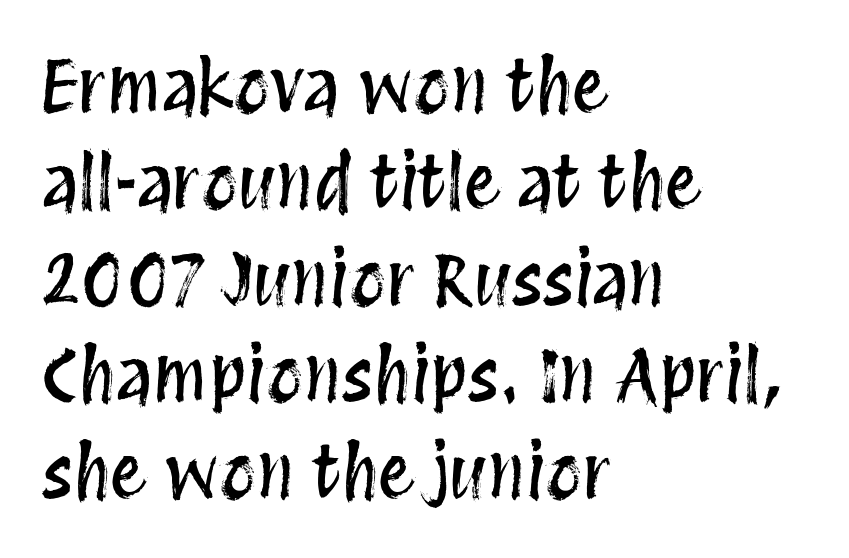
Q: Is the text italic (slanted)? A: No, it is upright.
Q: Is the text underlined? A: No.
Q: How is the paragraph aligned? A: Left-aligned.
Q: Is the spacing between letters normal or unusually wide? A: Normal.
Q: Is the spacing between lines tight, normal or loose? A: Normal.
Q: Width (condensed, normal, or wide)? A: Condensed.
Q: Stroke contrast? A: Medium.
Q: x-height? A: Large.
Q: Monospaced? A: No.
